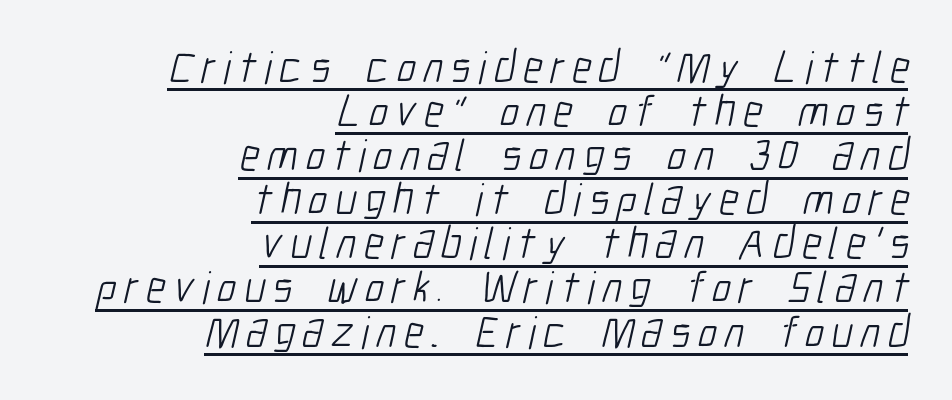
Q: Is the text bold? A: No.
Q: Is the typeface a serif or a sans-serif typeface? A: Sans-serif.
Q: Is the text underlined? A: Yes.
Q: How is the paragraph aligned? A: Right-aligned.
Q: Is the spacing between lines tight, normal or loose? A: Tight.
Q: Width (condensed, normal, or wide)? A: Condensed.
Q: Stroke contrast? A: Low.
Q: x-height? A: Medium.
Q: Monospaced? A: No.
